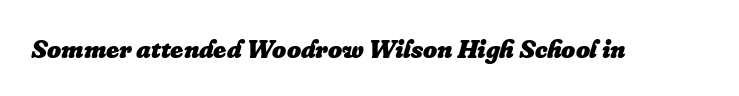
{"italic": "yes", "lean": "right", "slant_degrees": 16, "bold": "yes", "underline": "no", "letter_spacing": "normal", "letter_spacing_em": 0.0, "glyph_px": 27}
